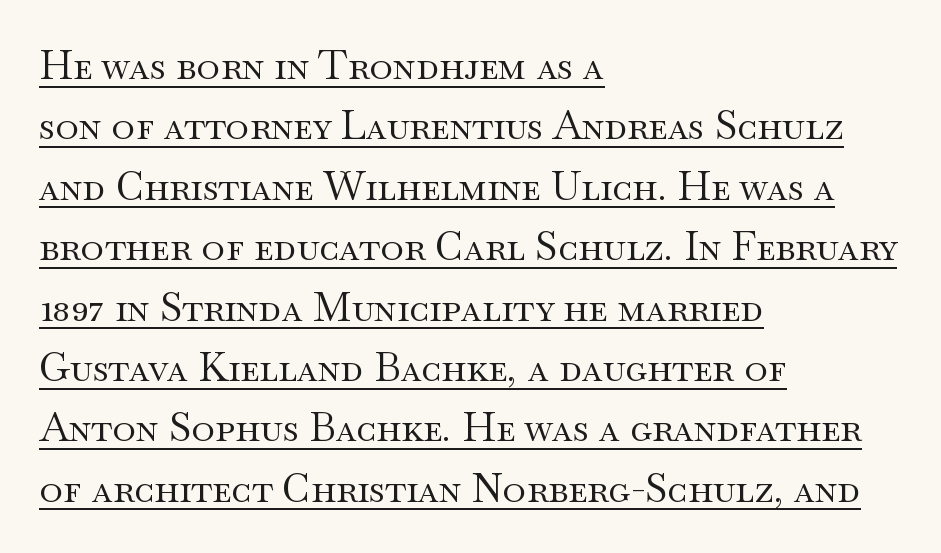
Character widths vary here, with narrow letters taking less room than wide ones. Students, observe: this is what conventionally led text looks like. The letters stand straight up with perfectly vertical stems. Beneath each row of characters lies a ruled line.
